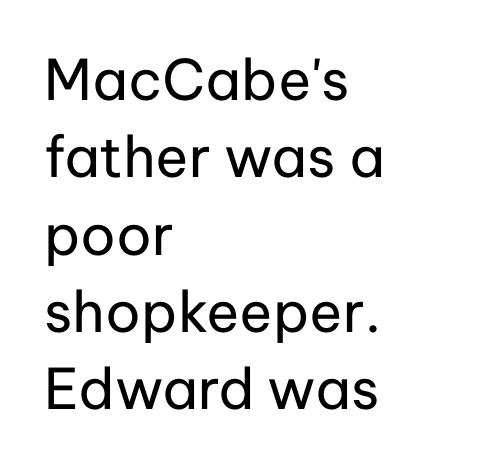
Varying glyph widths throughout — classic text-font behaviour. The font is comparable to plain body text, perhaps lighter. These lines stack with their left ends in a neat column. Just letters on the line, the space beneath them empty. The rows are spaced the way most documents space them.
